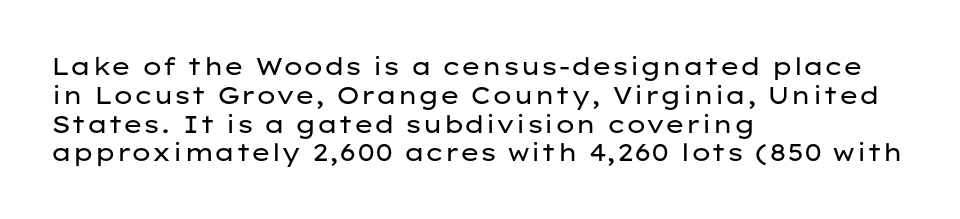
Q: Is the text bold? A: No.
Q: Is the text italic (slanted)? A: No, it is upright.
Q: Is the text underlined? A: No.
Q: How is the paragraph aligned? A: Left-aligned.
Q: Is the spacing between letters normal or unusually wide? A: Normal.
